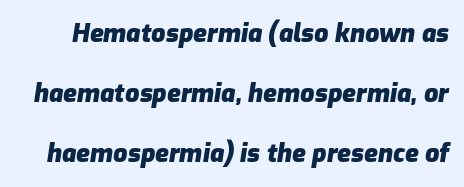
Q: Is the text bold? A: Yes.
Q: Is the text italic (slanted)? A: Yes, it leans right by about 9 degrees.
Q: Is the text underlined? A: No.
Q: Is the spacing between letters normal or unusually wide? A: Normal.
Q: Is the spacing between lines tight, normal or loose? A: Loose.
